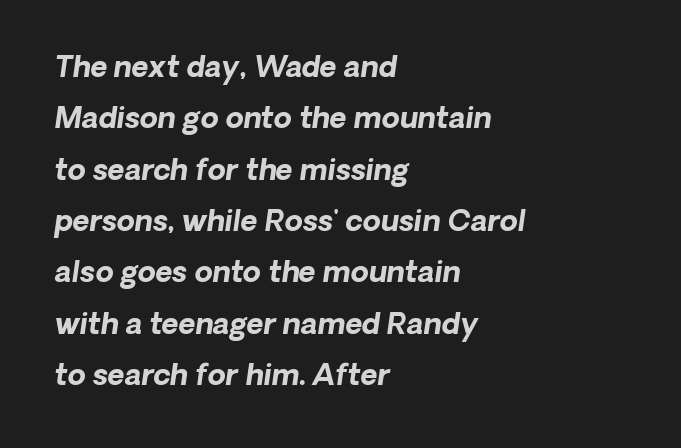
The image shows 29 px bold sans-serif type; set left-aligned, line spacing 1.77x, normal letter spacing, not underlined; low stroke contrast and a medium x-height.
